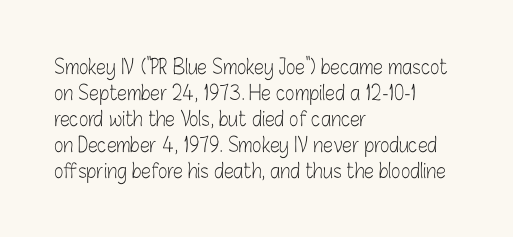
The image shows 20 px text type, upright; set left-aligned, normal line spacing (1.3x), normal letter spacing, not underlined.
